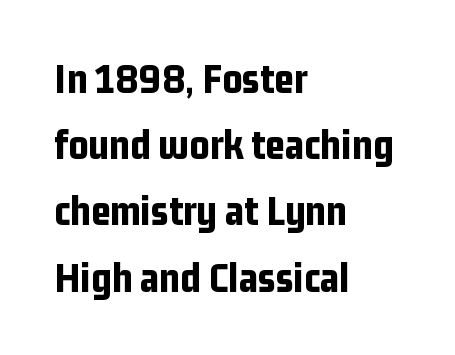
Q: Is the text bold? A: Yes.
Q: Is the text italic (slanted)? A: No, it is upright.
Q: Is the typeface a serif or a sans-serif typeface? A: Sans-serif.
Q: Is the text underlined? A: No.
Q: How is the paragraph aligned? A: Left-aligned.
Q: Is the spacing between letters normal or unusually wide? A: Normal.
Q: Is the spacing between lines tight, normal or loose? A: Normal.
Q: Width (condensed, normal, or wide)? A: Condensed.
Q: Stroke contrast? A: Low.
Q: x-height? A: Medium.
Q: Monospaced? A: No.
